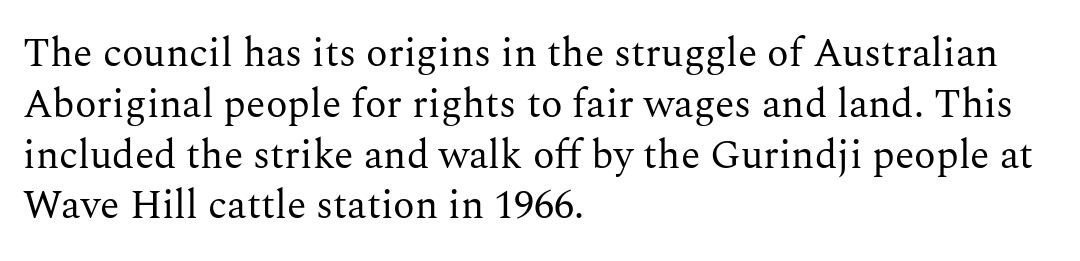
The designer left line spacing at the default. The designer went with a serif here, giving each stem small feet. Compared with a typical body face, this is equally light or lighter still. Reading down the block, your eye returns to a fixed left position each line. Quick note: underline off. The lettering stays uniformly vertical, giving the passage a roman look.
